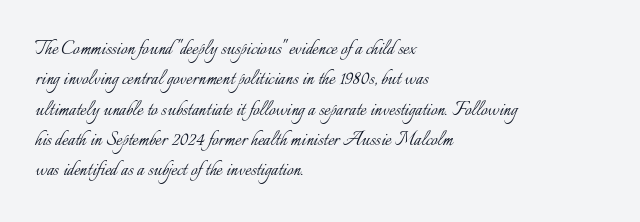
Q: Is the text bold? A: No.
Q: Is the text italic (slanted)? A: Yes.
Q: Is the text underlined? A: No.
Q: How is the paragraph aligned? A: Left-aligned.
Q: Is the spacing between letters normal or unusually wide? A: Normal.
Q: Is the spacing between lines tight, normal or loose? A: Normal.
